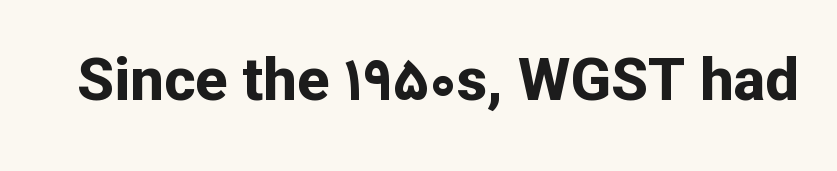
Does extra space separate the letters? No, they use regular spacing. Are there feet on the stems? There aren't — it's a sans. Here the designer chose a conventional face with non-uniform glyph widths. Letters rest on an invisible, unmarked baseline. The letters stand upright; this is a roman face.
